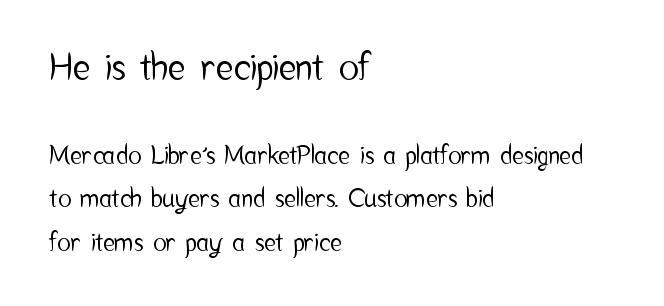
The lines are quadded left. Proportional: the letters do not fall into vertical columns. Notice how the stems are strictly vertical — no italics here. Bigger letters appear in the top chunk; the bottom chunk is reduced. Note: no serifs on the glyphs. The gaps between neighbouring characters are ordinary and unremarkable.
